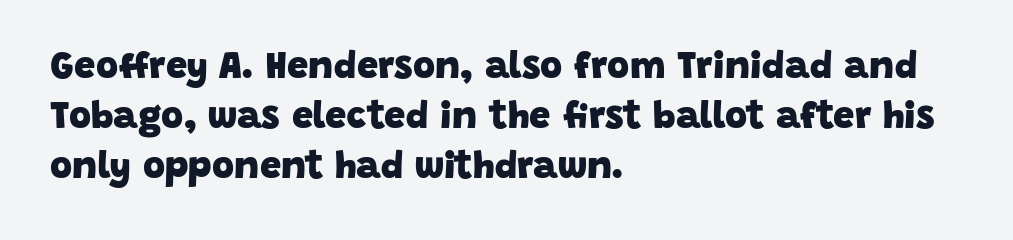
{"serif": "no", "bold": "yes", "weight": "heavy", "width": "normal", "stroke_contrast": "low", "x_height": "large", "monospaced": "no", "underline": "no", "align": "left", "line_spacing": "normal", "line_spacing_ratio": 1.32, "letter_spacing": "normal", "letter_spacing_em": 0.0, "glyph_px": 38}
